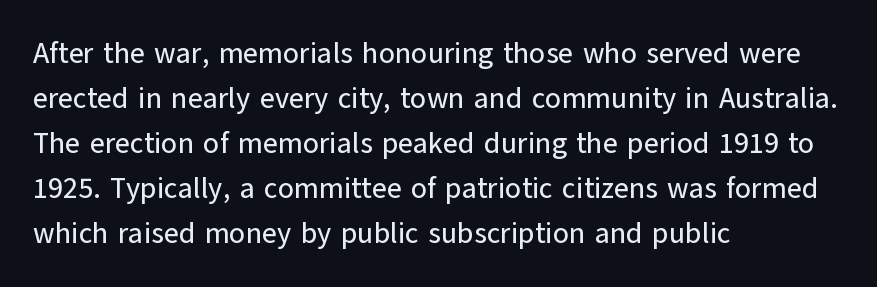
The image shows 29 px sans-serif type, upright; set left-aligned, normal line spacing (1.55x), normal letter spacing, not underlined; low stroke contrast and a medium x-height.
